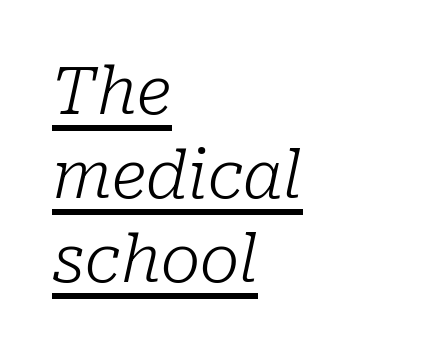
The image shows 66 px light serif type, italic (leaning right); set left-aligned, normal line spacing (1.27x), normal letter spacing, underlined; low stroke contrast and a medium x-height.
